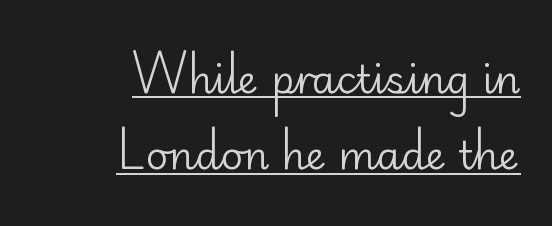
The image shows 39 px regular-weight sans-serif type, upright; set right-aligned, loose line spacing (1.96x), normal letter spacing, underlined; low stroke contrast and a small x-height.
